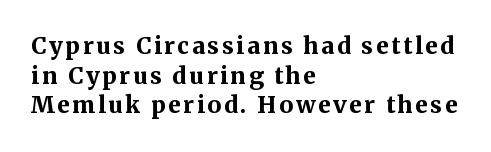
The image shows 23 px bold type, upright; set left-aligned, normal line spacing (1.29x), not underlined.
